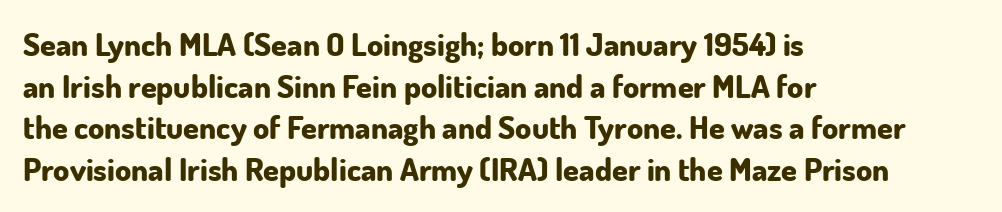
Q: Is the text bold? A: Yes.
Q: Is the text italic (slanted)? A: No, it is upright.
Q: Is the typeface a serif or a sans-serif typeface? A: Sans-serif.
Q: Is the text underlined? A: No.
Q: How is the paragraph aligned? A: Left-aligned.
Q: Is the spacing between letters normal or unusually wide? A: Normal.
Q: Is the spacing between lines tight, normal or loose? A: Normal.
Q: Width (condensed, normal, or wide)? A: Normal.
Q: Stroke contrast? A: Low.
Q: x-height? A: Small.
Q: Monospaced? A: No.
